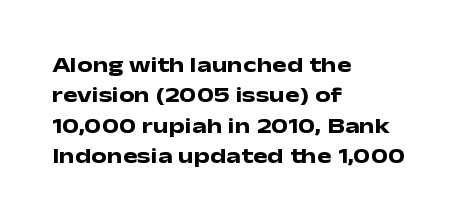
The paragraph shown leans on its left margin. The glyphs have the mass of a bold cut. How are the letters spaced? Ordinarily, with no added tracking. This sample uses an upright cut, with every glyph sitting square on the baseline.
